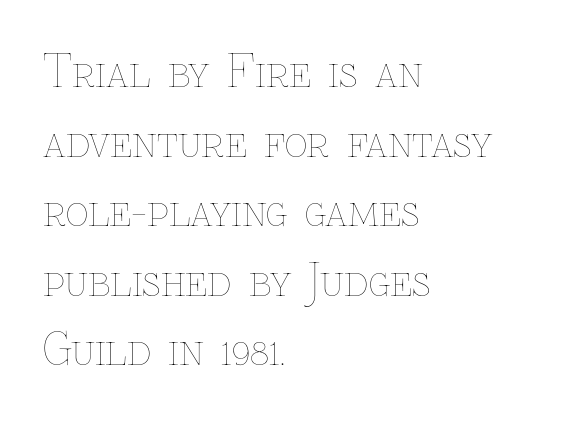
The image shows 44 px thin type, upright; set left-aligned, normal line spacing (1.58x), normal letter spacing, not underlined; low stroke contrast and a medium x-height.
